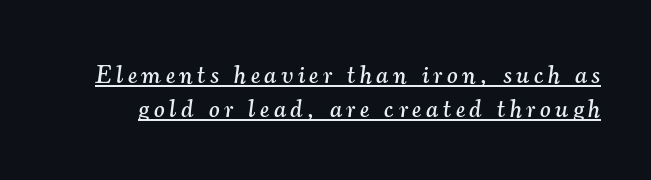
Every character sits at an angle, as italics do. Quick note: interline space is typical. What decoration does the sample have? An underline.
